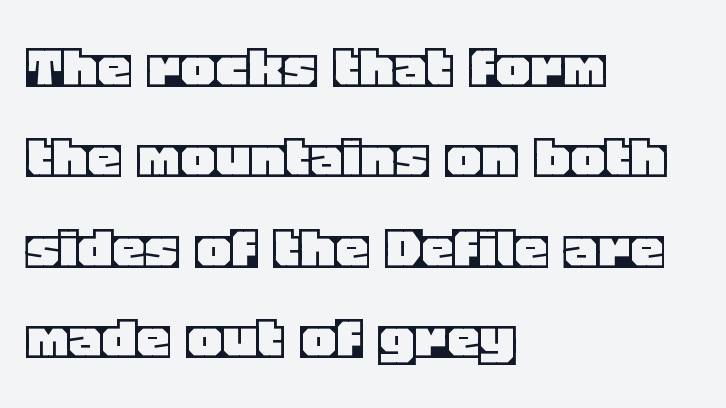
The image shows 66 px text type, upright; set left-aligned, normal line spacing (1.37x), normal letter spacing, not underlined; a large x-height.
